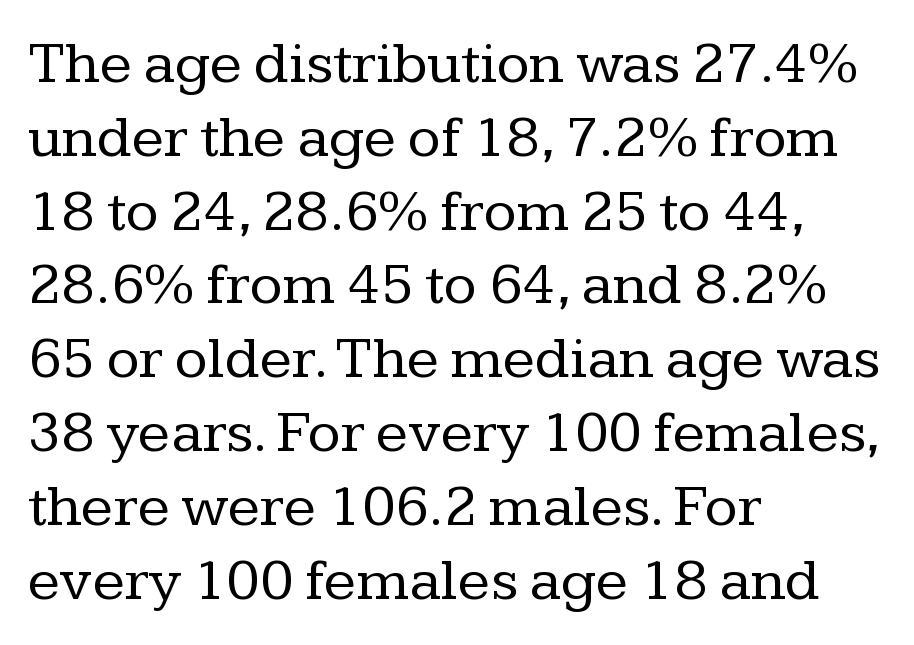
Q: Is the text bold? A: No.
Q: Is the text italic (slanted)? A: No, it is upright.
Q: Is the typeface a serif or a sans-serif typeface? A: Serif.
Q: Is the text underlined? A: No.
Q: How is the paragraph aligned? A: Left-aligned.
Q: Is the spacing between letters normal or unusually wide? A: Normal.
Q: Width (condensed, normal, or wide)? A: Normal.
Q: Stroke contrast? A: Low.
Q: x-height? A: Medium.
Q: Monospaced? A: No.
